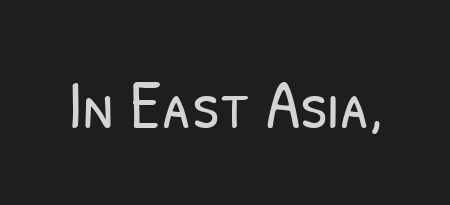
Q: Is the text bold? A: No.
Q: Is the typeface a serif or a sans-serif typeface? A: Sans-serif.
Q: Is the text underlined? A: No.
Q: Is the spacing between letters normal or unusually wide? A: Normal.
Q: Width (condensed, normal, or wide)? A: Condensed.
Q: Stroke contrast? A: Low.
Q: x-height? A: Medium.
Q: Monospaced? A: No.
